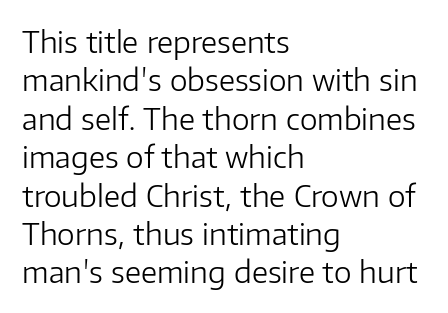
The image shows 30 px light sans-serif type, upright; set left-aligned, normal line spacing (1.28x), normal letter spacing, not underlined; low stroke contrast and a medium x-height.
